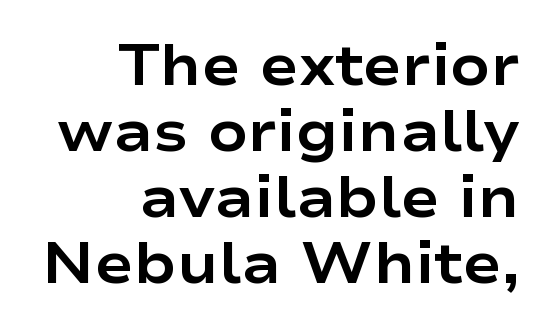
{"serif": "no", "italic": "no", "bold": "yes", "weight": "bold", "width": "wide", "stroke_contrast": "low", "x_height": "medium", "monospaced": "no", "underline": "no", "align": "right", "line_spacing": "tight", "line_spacing_ratio": 1.14, "letter_spacing": "normal", "letter_spacing_em": 0.0, "glyph_px": 58}
